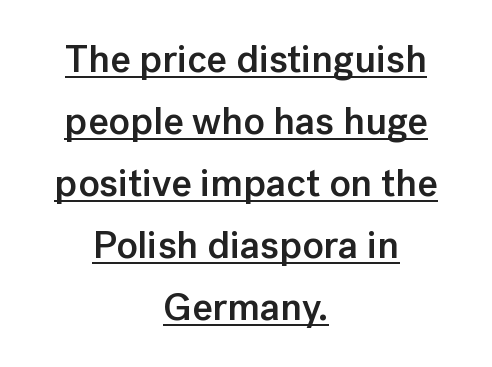
The image shows 39 px semibold sans-serif type, upright; set centered, normal line spacing (1.59x), normal letter spacing, underlined; low stroke contrast and a medium x-height.
